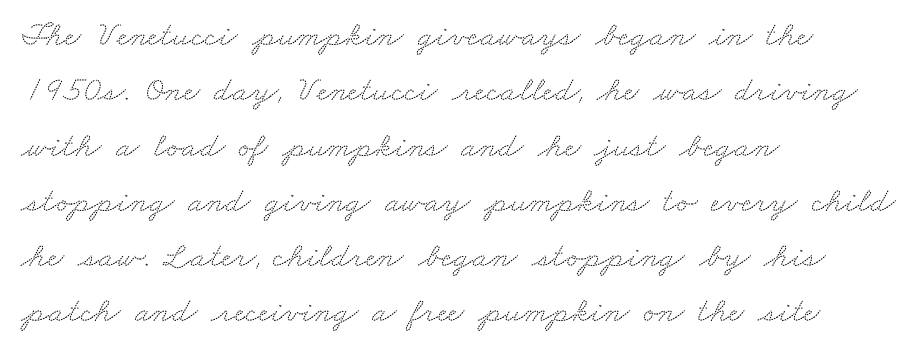
A typesetter would call this proportional, since set widths differ per character. Each new line begins a customary step beneath the previous one. Only glyphs here, with clear space below each row. No extra tracking has been applied to these lines.
